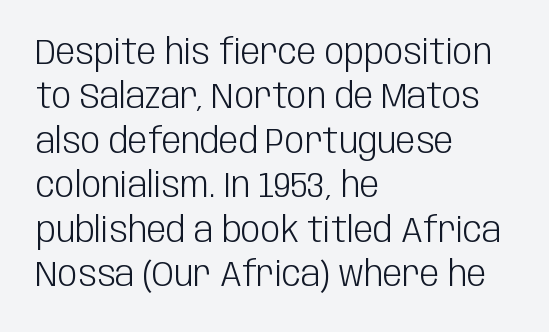
Q: Is the text bold? A: No.
Q: Is the text italic (slanted)? A: No, it is upright.
Q: Is the typeface a serif or a sans-serif typeface? A: Sans-serif.
Q: Is the text underlined? A: No.
Q: How is the paragraph aligned? A: Left-aligned.
Q: Is the spacing between letters normal or unusually wide? A: Normal.
Q: Is the spacing between lines tight, normal or loose? A: Normal.
Q: Width (condensed, normal, or wide)? A: Condensed.
Q: Stroke contrast? A: Low.
Q: x-height? A: Large.
Q: Monospaced? A: No.
